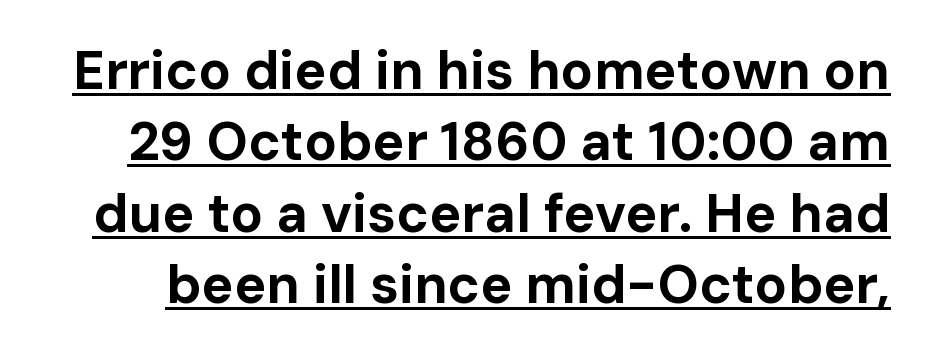
Q: Is the text bold? A: Yes.
Q: Is the text italic (slanted)? A: No, it is upright.
Q: Is the typeface a serif or a sans-serif typeface? A: Sans-serif.
Q: Is the text underlined? A: Yes.
Q: Is the spacing between letters normal or unusually wide? A: Normal.
Q: Is the spacing between lines tight, normal or loose? A: Normal.
Q: Width (condensed, normal, or wide)? A: Normal.
Q: Stroke contrast? A: Low.
Q: x-height? A: Medium.
Q: Monospaced? A: No.
